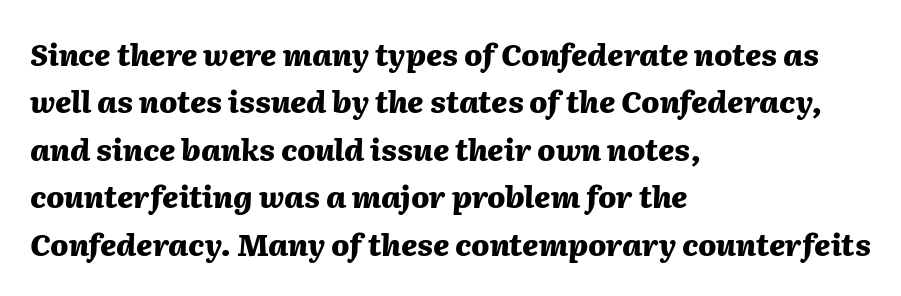
How would I describe the line gaps? Plain and ordinary. Notice how the passage keeps a crisp vertical edge on the left only. Here the designer chose a conventional face with non-uniform glyph widths. The letters sit at their default tracking, neither squeezed nor spread. No word sits above an underline.
